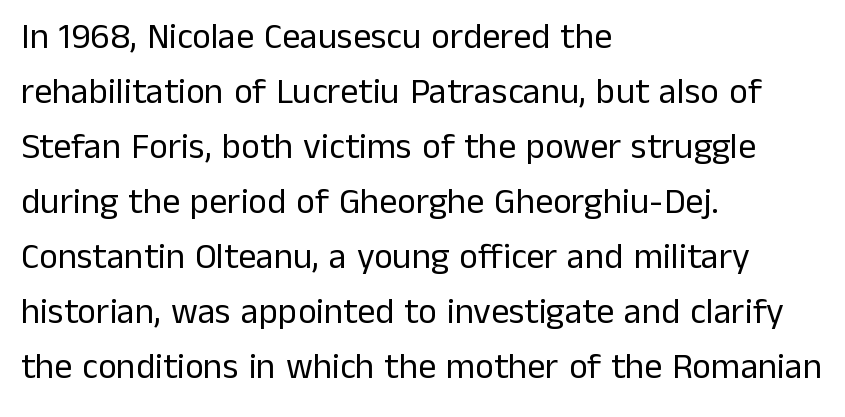
{"serif": "no", "italic": "no", "bold": "no", "weight": "regular", "width": "normal", "stroke_contrast": "low", "x_height": "medium", "monospaced": "no", "underline": "no", "align": "left", "line_spacing": "normal", "line_spacing_ratio": 1.53, "letter_spacing": "normal", "letter_spacing_em": 0.0, "glyph_px": 36}
